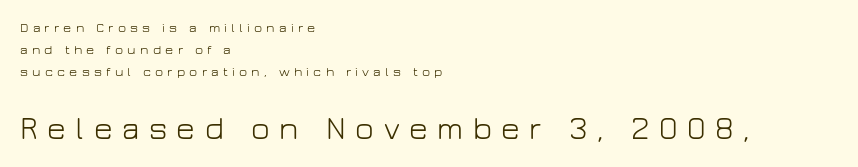
The lettering stays uniformly vertical, giving the passage a roman look. This sample has the flowing, uneven cadence of proportional lettering. Size contrast runs from small at the top to large at the bottom. To sum up the face: it is a sans, with no serifs.
